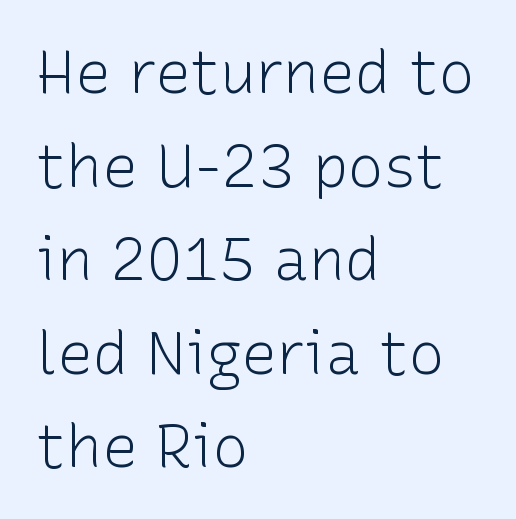
The image shows 60 px light sans-serif type, upright; set left-aligned, normal line spacing (1.56x), normal letter spacing, not underlined; low stroke contrast and a medium x-height.
